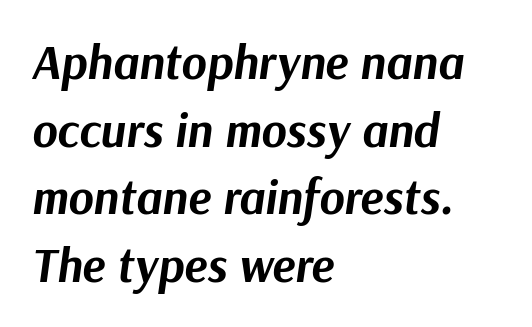
Q: Is the text bold? A: Yes.
Q: Is the text italic (slanted)? A: Yes, it leans right by about 9 degrees.
Q: Is the text underlined? A: No.
Q: How is the paragraph aligned? A: Left-aligned.
Q: Is the spacing between letters normal or unusually wide? A: Normal.
Q: Is the spacing between lines tight, normal or loose? A: Normal.
Q: Width (condensed, normal, or wide)? A: Normal.
Q: Stroke contrast? A: Medium.
Q: x-height? A: Medium.
Q: Monospaced? A: No.
